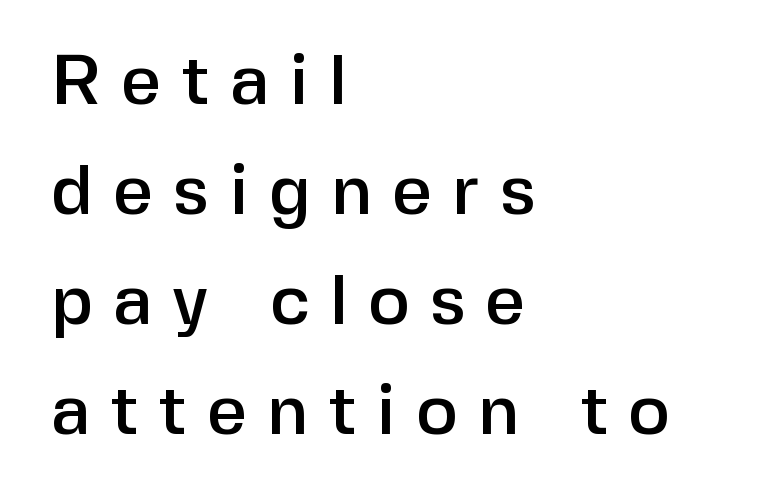
{"serif": "no", "italic": "no", "width": "normal", "stroke_contrast": "low", "x_height": "medium", "monospaced": "no", "underline": "no", "align": "left", "line_spacing": "normal", "line_spacing_ratio": 1.57, "letter_spacing": "wide", "letter_spacing_em": 0.29, "glyph_px": 70}
